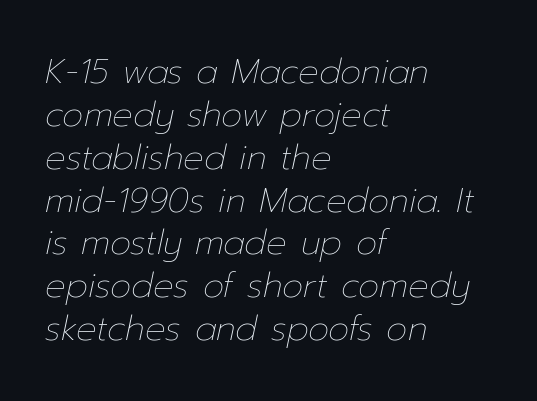
Q: Is the text bold? A: No.
Q: Is the text italic (slanted)? A: Yes, it leans right by about 12 degrees.
Q: Is the text underlined? A: No.
Q: How is the paragraph aligned? A: Left-aligned.
Q: Is the spacing between letters normal or unusually wide? A: Normal.
Q: Is the spacing between lines tight, normal or loose? A: Normal.
Q: Width (condensed, normal, or wide)? A: Normal.
Q: Stroke contrast? A: Low.
Q: x-height? A: Medium.
Q: Monospaced? A: No.
